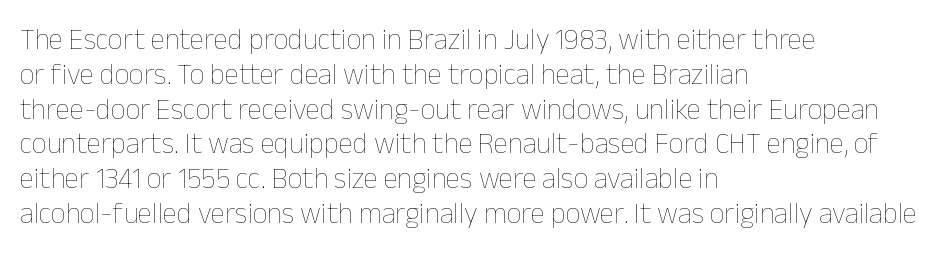
{"italic": "no", "bold": "no", "weight": "thin", "width": "normal", "stroke_contrast": "low", "x_height": "medium", "monospaced": "no", "underline": "no", "align": "left", "line_spacing_ratio": 1.2, "letter_spacing": "normal", "letter_spacing_em": 0.0, "glyph_px": 29}
